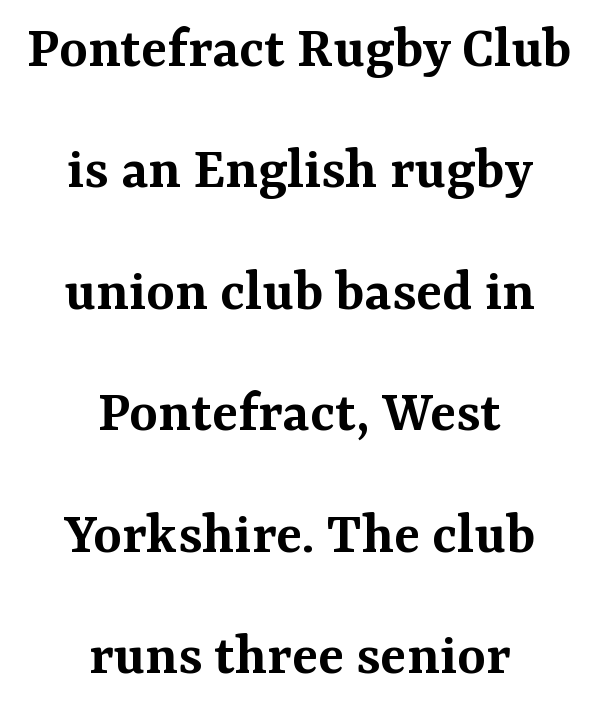
Q: Is the text bold? A: Semi-bold.
Q: Is the text italic (slanted)? A: No, it is upright.
Q: Is the typeface a serif or a sans-serif typeface? A: Serif.
Q: Is the text underlined? A: No.
Q: How is the paragraph aligned? A: Centered.
Q: Is the spacing between letters normal or unusually wide? A: Normal.
Q: Is the spacing between lines tight, normal or loose? A: Loose.
Q: Width (condensed, normal, or wide)? A: Normal.
Q: Stroke contrast? A: Medium.
Q: x-height? A: Medium.
Q: Monospaced? A: No.
